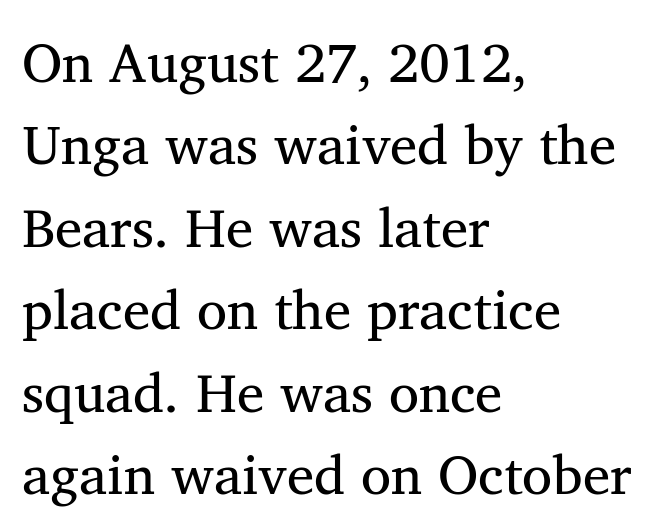
{"serif": "yes", "italic": "no", "bold": "no", "weight": "regular", "width": "normal", "stroke_contrast": "medium", "x_height": "medium", "monospaced": "no", "underline": "no", "align": "left", "line_spacing": "normal", "line_spacing_ratio": 1.5, "letter_spacing": "normal", "letter_spacing_em": 0.0, "glyph_px": 55}
